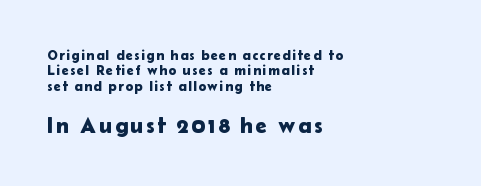
Q: Is the text italic (slanted)? A: No, it is upright.
Q: Is the text underlined? A: No.
Q: How is the paragraph aligned? A: Left-aligned.
Q: Is the spacing between lines tight, normal or loose? A: Tight.
Q: Which block of text is set in a larger size, the first (top) or the second (bottom)? A: The second (bottom) one.
